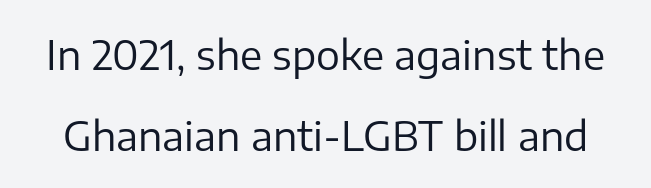
{"serif": "no", "italic": "no", "bold": "no", "weight": "regular", "width": "normal", "stroke_contrast": "low", "x_height": "medium", "monospaced": "no", "underline": "no", "line_spacing": "loose", "line_spacing_ratio": 2.02, "letter_spacing": "normal", "letter_spacing_em": 0.0, "glyph_px": 40}
